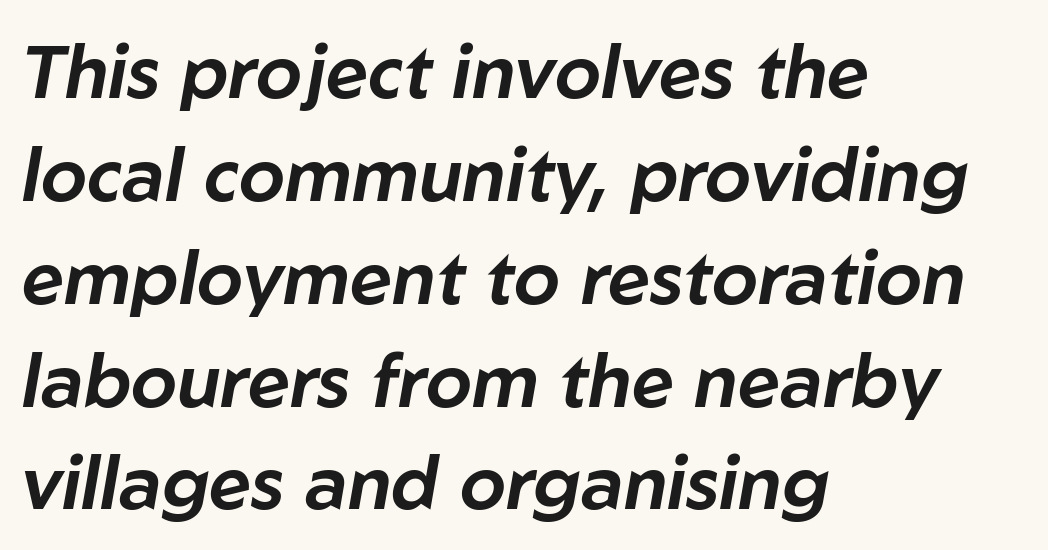
The image shows 74 px text type, italic (leaning right); set left-aligned, normal line spacing (1.39x), normal letter spacing, not underlined; low stroke contrast and a medium x-height.
